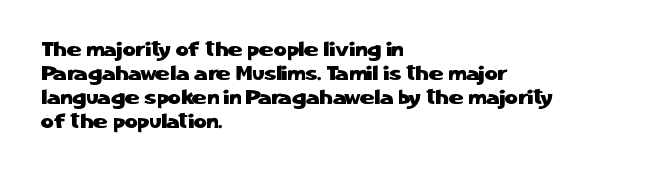
Q: Is the text italic (slanted)? A: No, it is upright.
Q: Is the text underlined? A: No.
Q: How is the paragraph aligned? A: Left-aligned.
Q: Is the spacing between letters normal or unusually wide? A: Normal.
